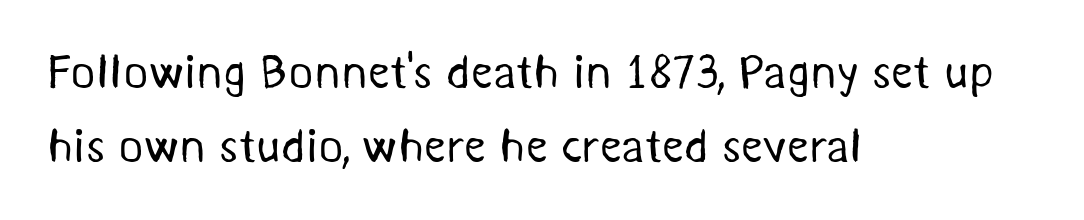
The image shows 48 px regular-weight sans-serif type; set left-aligned, normal line spacing (1.55x), normal letter spacing, not underlined; medium stroke contrast and a medium x-height.
